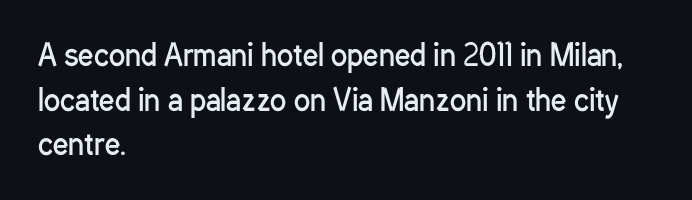
The image shows 30 px regular-weight, condensed sans-serif type, upright; set left-aligned, normal line spacing (1.49x), normal letter spacing, not underlined; low stroke contrast and a medium x-height.
